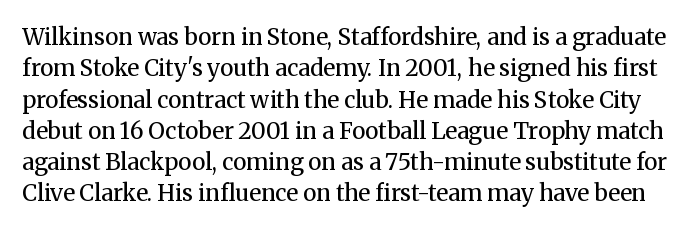
Italic? Not at all — the glyphs are vertical. Nobody touched the tracking dial on this one. Interline gaps are of average width in this sample. Counters stay open thanks to moderate or lighter strokes. The words here are not underlined.
